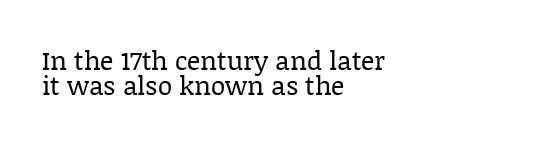
Q: Is the text bold? A: No.
Q: Is the text italic (slanted)? A: No, it is upright.
Q: Is the text underlined? A: No.
Q: How is the paragraph aligned? A: Left-aligned.
Q: Is the spacing between letters normal or unusually wide? A: Normal.
Q: Is the spacing between lines tight, normal or loose? A: Tight.
